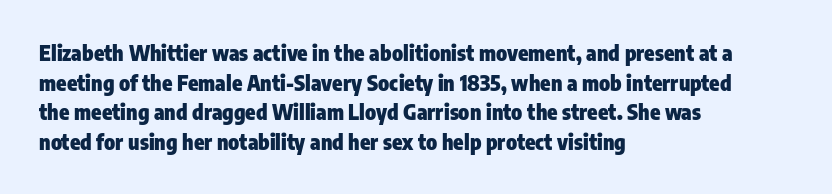
The image shows 21 px bold type, upright; set left-aligned, normal line spacing (1.41x), normal letter spacing, not underlined.
